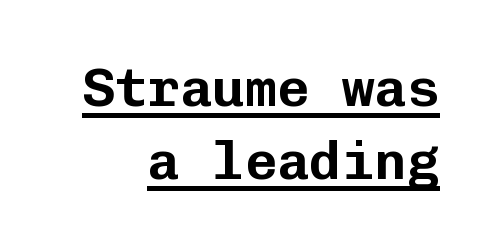
Layout note: lines flush right. Every character here occupies the same horizontal width, giving the sample a typewriter-like rhythm. The face used here appears with an underline applied. Classification — sans serif. One glance says typical: line gaps are just what's usual. Every stem runs plumb, perpendicular to the baseline.
